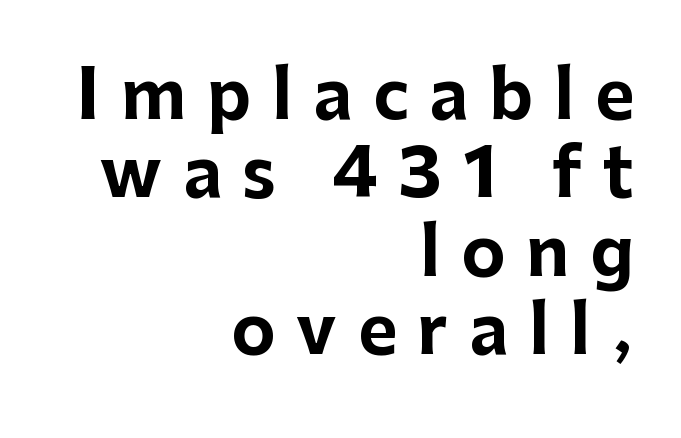
Casual observation: everything's shoved over to the right. Character widths vary here, with narrow letters taking less room than wide ones. Type style note: lacks serifs. Any mark beneath the type? The region is blank. I'd describe the lettering as bold — thick and assertive.
